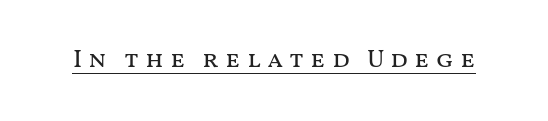
The image shows 26 px text type, upright; set unusually wide letter spacing (+0.23 em), underlined.
